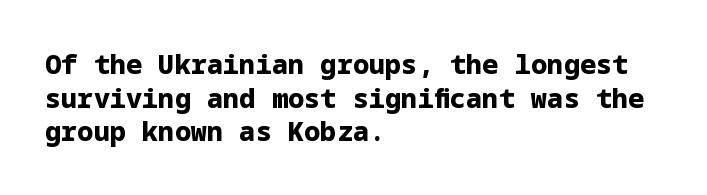
Its strokes are broad and dark, the hallmark of bold type. It's the straight-up-and-down kind of type. Regular leading. Caption: standard tracking, unaltered.
